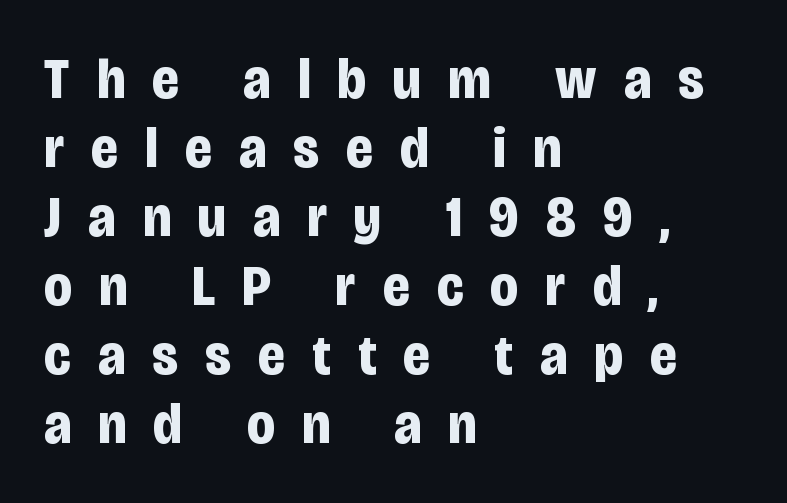
Q: Is the text bold? A: Yes.
Q: Is the text italic (slanted)? A: No, it is upright.
Q: Is the typeface a serif or a sans-serif typeface? A: Sans-serif.
Q: Is the text underlined? A: No.
Q: How is the paragraph aligned? A: Left-aligned.
Q: Is the spacing between letters normal or unusually wide? A: Unusually wide.
Q: Width (condensed, normal, or wide)? A: Condensed.
Q: Stroke contrast? A: Low.
Q: x-height? A: Large.
Q: Monospaced? A: No.
